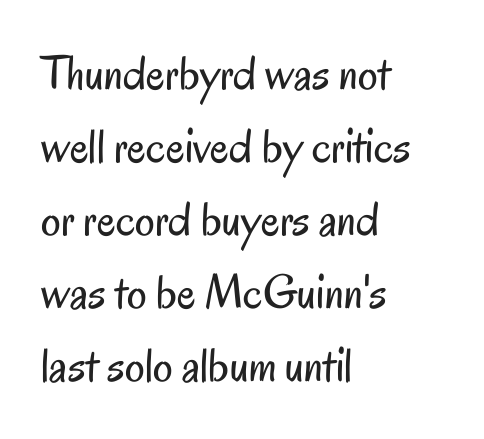
Q: Is the text bold? A: No.
Q: Is the text italic (slanted)? A: No, it is upright.
Q: Is the typeface a serif or a sans-serif typeface? A: Sans-serif.
Q: Is the text underlined? A: No.
Q: How is the paragraph aligned? A: Left-aligned.
Q: Is the spacing between letters normal or unusually wide? A: Normal.
Q: Is the spacing between lines tight, normal or loose? A: Normal.
Q: Width (condensed, normal, or wide)? A: Condensed.
Q: Stroke contrast? A: Low.
Q: x-height? A: Small.
Q: Monospaced? A: No.
